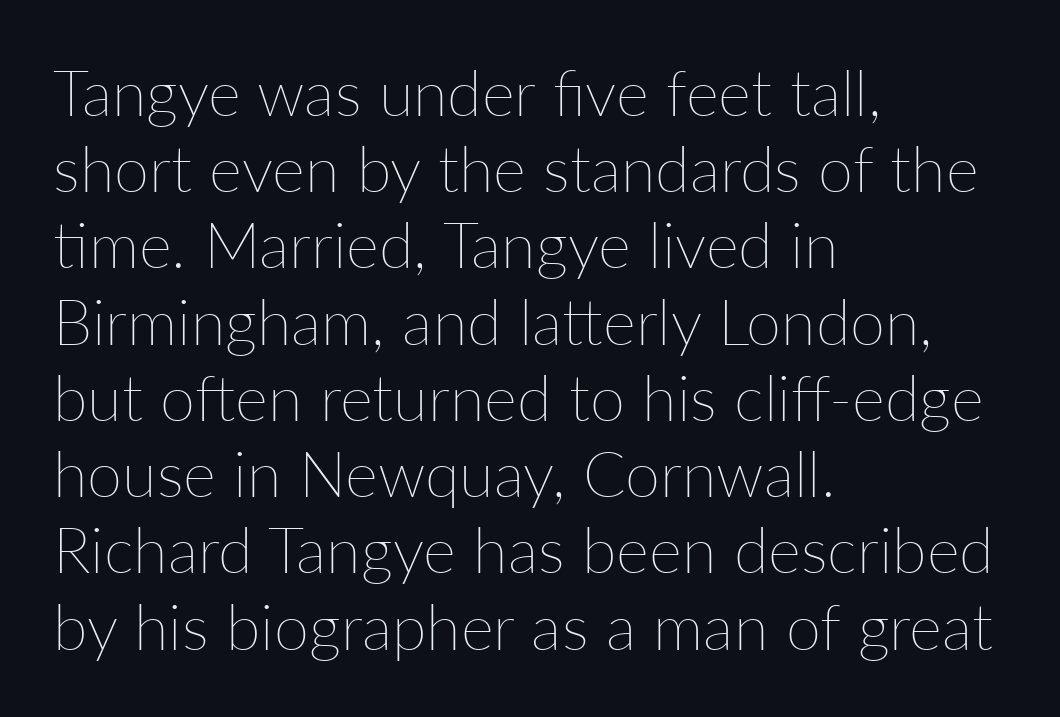
What stands out about the letter spacing? Nothing — it is the standard amount. The passage shown is typed in a proportional face where columns would drift. Descenders are the only things crossing below the line. Which margin do the lines hug? The left one — the right edge is uneven. Weight: regular or lighter.
